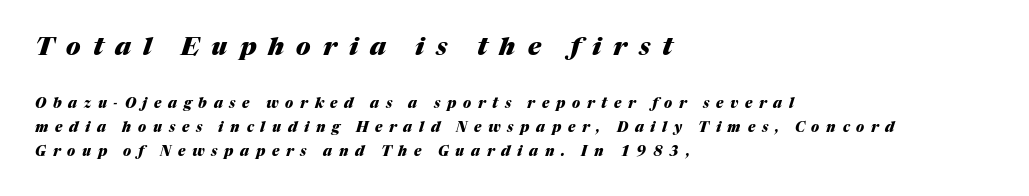
Q: Is the text bold? A: Yes.
Q: Is the text italic (slanted)? A: Yes, it leans right by about 17 degrees.
Q: Is the text underlined? A: No.
Q: How is the paragraph aligned? A: Left-aligned.
Q: Is the spacing between letters normal or unusually wide? A: Unusually wide.
Q: Is the spacing between lines tight, normal or loose? A: Normal.
Q: Which block of text is set in a larger size, the first (top) or the second (bottom)? A: The first (top) one.
